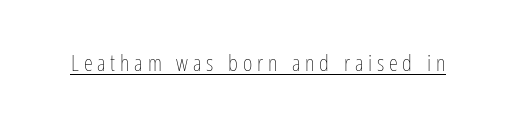
{"italic": "no", "bold": "no", "underline": "yes", "letter_spacing": "wide", "letter_spacing_em": 0.21, "glyph_px": 23}
